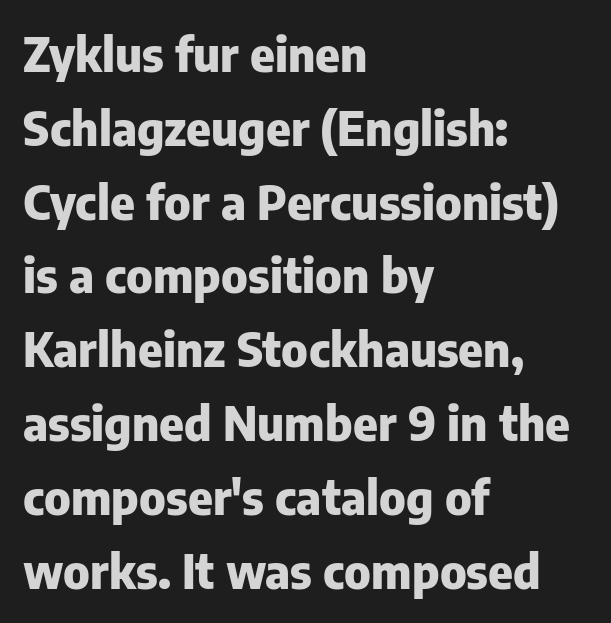
{"serif": "no", "italic": "no", "bold": "yes", "weight": "heavy", "width": "normal", "stroke_contrast": "low", "x_height": "medium", "monospaced": "no", "underline": "no", "align": "left", "line_spacing": "normal", "line_spacing_ratio": 1.57, "letter_spacing": "normal", "letter_spacing_em": 0.0, "glyph_px": 47}
